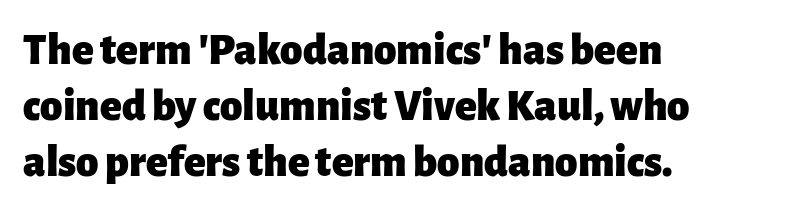
{"serif": "no", "italic": "no", "bold": "yes", "weight": "heavy", "width": "normal", "stroke_contrast": "low", "x_height": "medium", "monospaced": "no", "underline": "no", "align": "left", "line_spacing_ratio": 1.24, "letter_spacing": "normal", "letter_spacing_em": 0.0, "glyph_px": 45}
